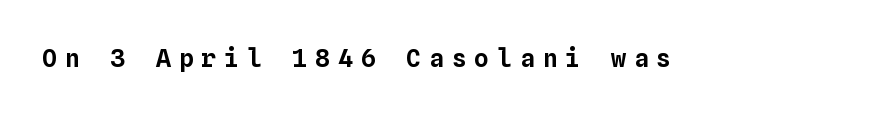
{"italic": "no", "underline": "no", "letter_spacing": "wide", "letter_spacing_em": 0.31, "glyph_px": 25}
